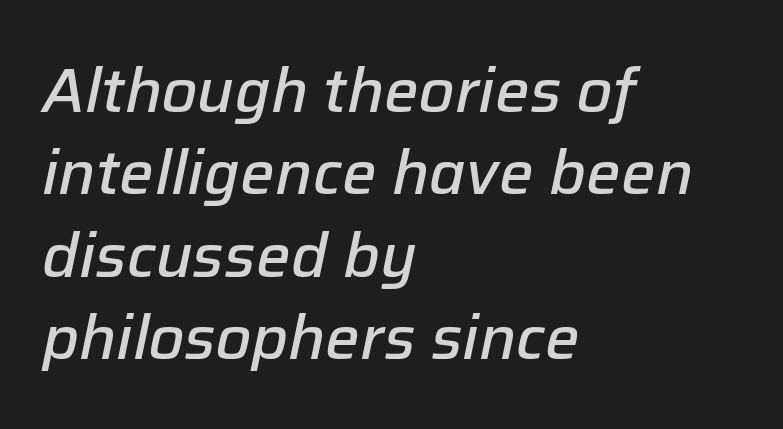
{"italic": "yes", "lean": "right", "slant_degrees": 12, "bold": "semi", "weight": "semibold", "width": "normal", "stroke_contrast": "low", "x_height": "medium", "monospaced": "no", "underline": "no", "align": "left", "line_spacing": "normal", "line_spacing_ratio": 1.35, "letter_spacing": "normal", "letter_spacing_em": 0.0, "glyph_px": 61}
